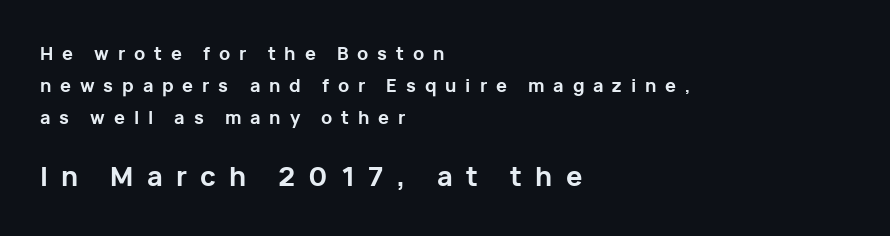
Q: Is the text bold? A: Yes.
Q: Is the text italic (slanted)? A: No, it is upright.
Q: Is the text underlined? A: No.
Q: How is the paragraph aligned? A: Left-aligned.
Q: Is the spacing between letters normal or unusually wide? A: Unusually wide.
Q: Which block of text is set in a larger size, the first (top) or the second (bottom)? A: The second (bottom) one.
